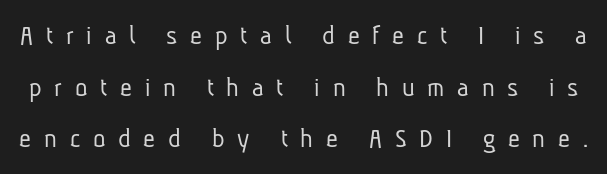
{"serif": "no", "bold": "no", "weight": "light", "width": "condensed", "stroke_contrast": "low", "x_height": "medium", "monospaced": "no", "underline": "no", "line_spacing_ratio": 1.78, "letter_spacing": "wide", "letter_spacing_em": 0.44, "glyph_px": 29}
